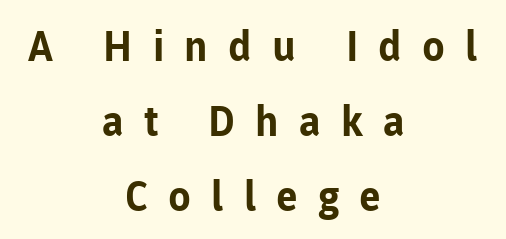
The image shows 42 px bold sans-serif type, upright; set centered, line spacing 1.78x, unusually wide letter spacing (+0.48 em), not underlined; low stroke contrast and a medium x-height.
